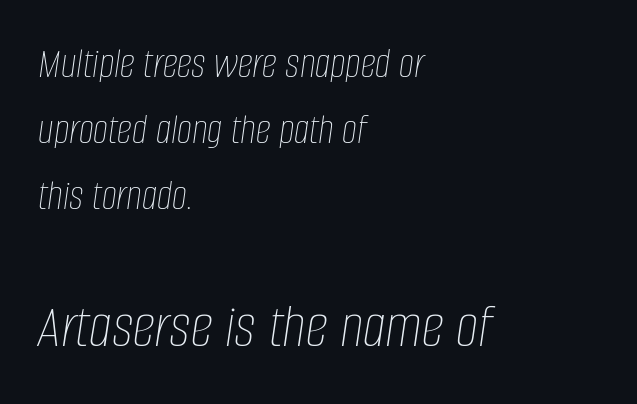
The image shows 64 px thin, condensed type, italic (leaning right); set left-aligned, normal line spacing (1.54x), normal letter spacing, not underlined; the second (bottom) block is 1.49x larger; low stroke contrast and a large x-height.
